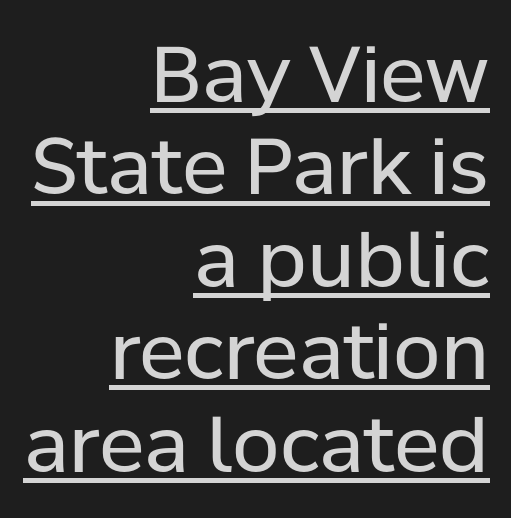
{"serif": "no", "italic": "no", "bold": "no", "weight": "regular", "width": "normal", "stroke_contrast": "low", "x_height": "medium", "monospaced": "no", "underline": "yes", "align": "right", "line_spacing_ratio": 1.2, "letter_spacing": "normal", "letter_spacing_em": 0.0, "glyph_px": 77}
